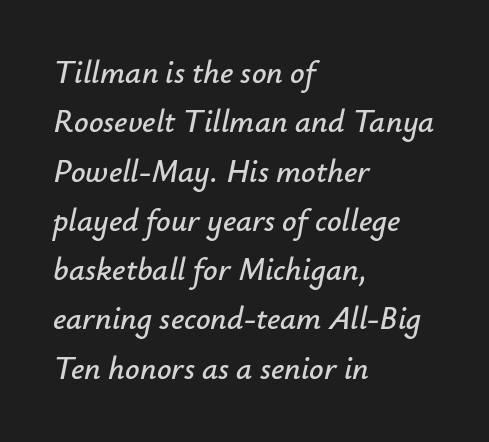
{"italic": "yes", "lean": "right", "slant_degrees": 12, "width": "normal", "stroke_contrast": "low", "x_height": "small", "monospaced": "no", "underline": "no", "align": "left", "line_spacing": "normal", "line_spacing_ratio": 1.54, "letter_spacing": "normal", "letter_spacing_em": 0.0, "glyph_px": 32}
